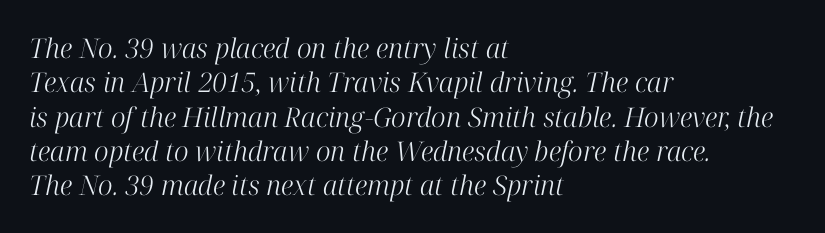
{"italic": "yes", "lean": "right", "slant_degrees": 12, "bold": "no", "underline": "no", "align": "left", "line_spacing": "normal", "line_spacing_ratio": 1.27, "letter_spacing": "normal", "letter_spacing_em": 0.0, "glyph_px": 27}
